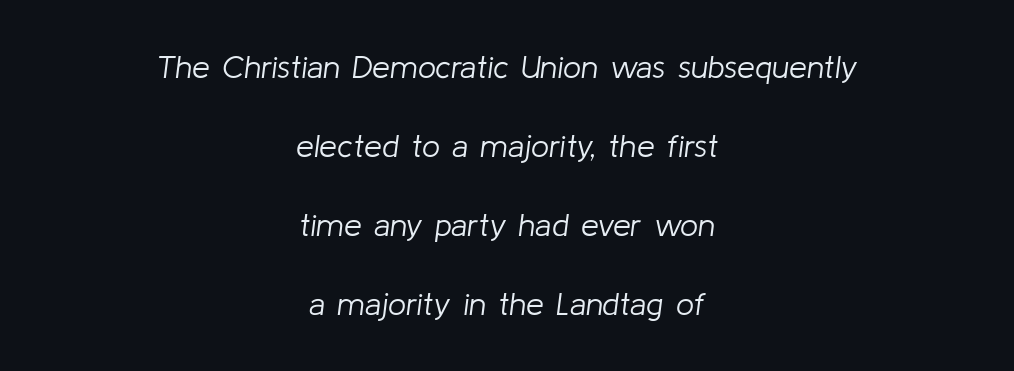
The image shows 32 px light type, italic (leaning right); set centered, loose line spacing (2.47x), normal letter spacing, not underlined; low stroke contrast and a medium x-height.
